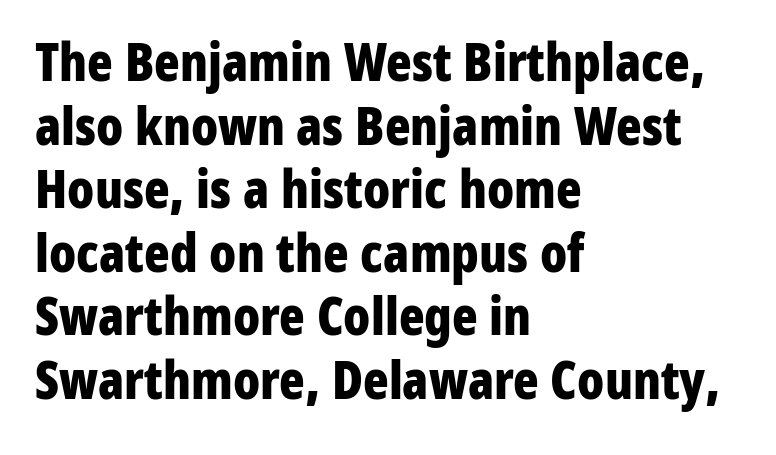
The image shows 53 px bold, condensed sans-serif type, upright; set left-aligned, line spacing 1.2x, normal letter spacing, not underlined; low stroke contrast and a medium x-height.
